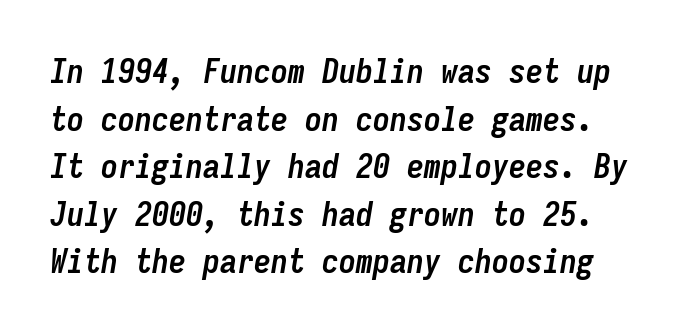
Q: Is the text bold? A: Yes.
Q: Is the text italic (slanted)? A: Yes, it leans right by about 9 degrees.
Q: Is the text underlined? A: No.
Q: Is the spacing between letters normal or unusually wide? A: Normal.
Q: Is the spacing between lines tight, normal or loose? A: Normal.
Q: Width (condensed, normal, or wide)? A: Condensed.
Q: Stroke contrast? A: Low.
Q: x-height? A: Medium.
Q: Monospaced? A: Yes.
